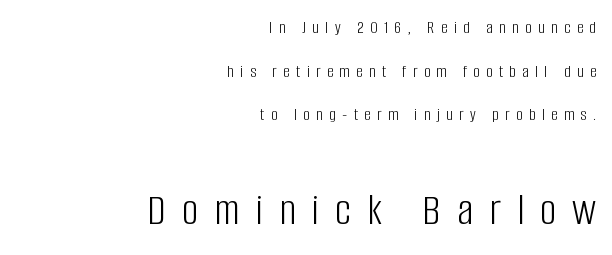
{"serif": "no", "italic": "no", "bold": "no", "weight": "light", "width": "condensed", "stroke_contrast": "low", "x_height": "large", "monospaced": "no", "underline": "no", "align": "right", "line_spacing": "loose", "line_spacing_ratio": 2.43, "letter_spacing": "wide", "letter_spacing_em": 0.36, "larger_block": "second", "size_ratio": 2.5, "glyph_px": 45}
